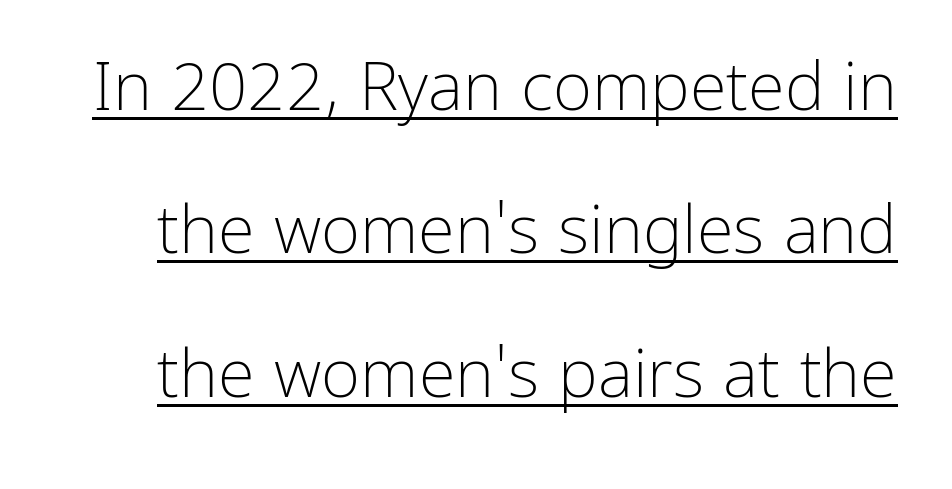
The image shows 67 px light sans-serif type, upright; set loose line spacing (2.14x), normal letter spacing, underlined; low stroke contrast and a medium x-height.
